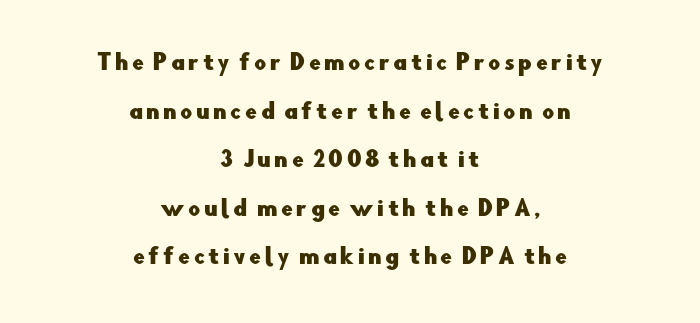
The image shows 21 px text type, upright; set centered, loose line spacing (2.31x), not underlined.
